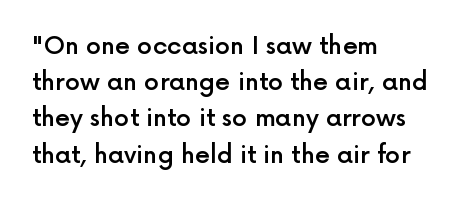
{"italic": "no", "bold": "semi", "underline": "no", "align": "left", "line_spacing": "normal", "line_spacing_ratio": 1.51, "letter_spacing": "normal", "letter_spacing_em": 0.0, "glyph_px": 24}
